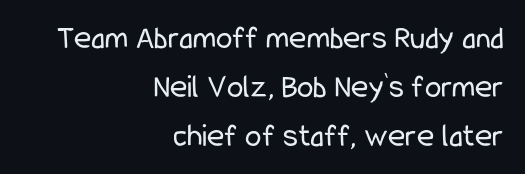
{"serif": "no", "italic": "no", "bold": "no", "weight": "regular", "width": "condensed", "stroke_contrast": "low", "x_height": "medium", "monospaced": "no", "underline": "no", "align": "right", "line_spacing": "normal", "line_spacing_ratio": 1.48, "letter_spacing": "normal", "letter_spacing_em": 0.0, "glyph_px": 33}
